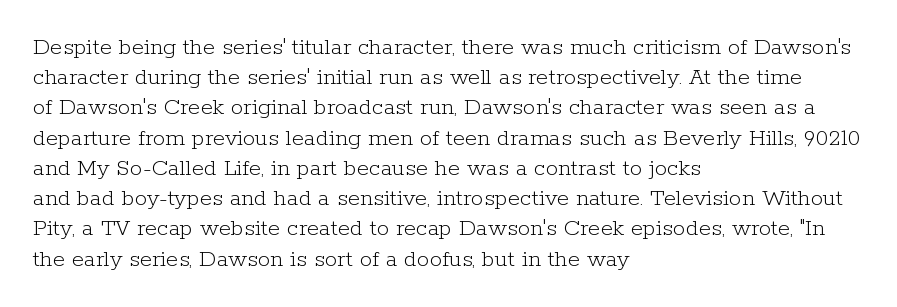
{"italic": "no", "bold": "no", "underline": "no", "align": "left", "line_spacing_ratio": 1.21, "letter_spacing": "normal", "letter_spacing_em": 0.0, "glyph_px": 25}
